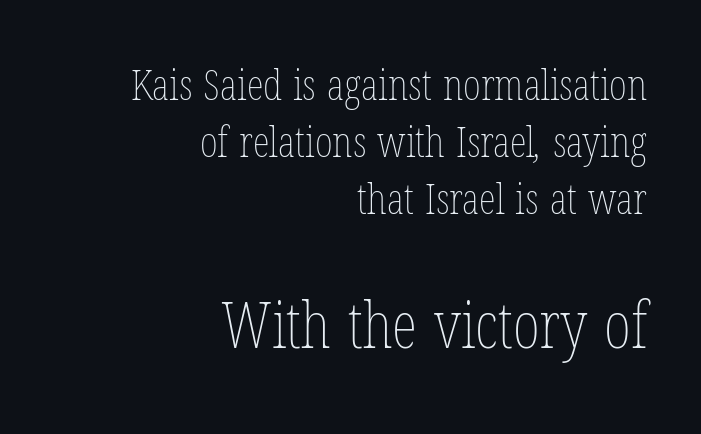
Q: Is the text bold? A: No.
Q: Is the text underlined? A: No.
Q: How is the paragraph aligned? A: Right-aligned.
Q: Is the spacing between letters normal or unusually wide? A: Normal.
Q: Is the spacing between lines tight, normal or loose? A: Normal.
Q: Which block of text is set in a larger size, the first (top) or the second (bottom)? A: The second (bottom) one.
Q: Width (condensed, normal, or wide)? A: Condensed.
Q: Stroke contrast? A: Low.
Q: x-height? A: Medium.
Q: Monospaced? A: No.
